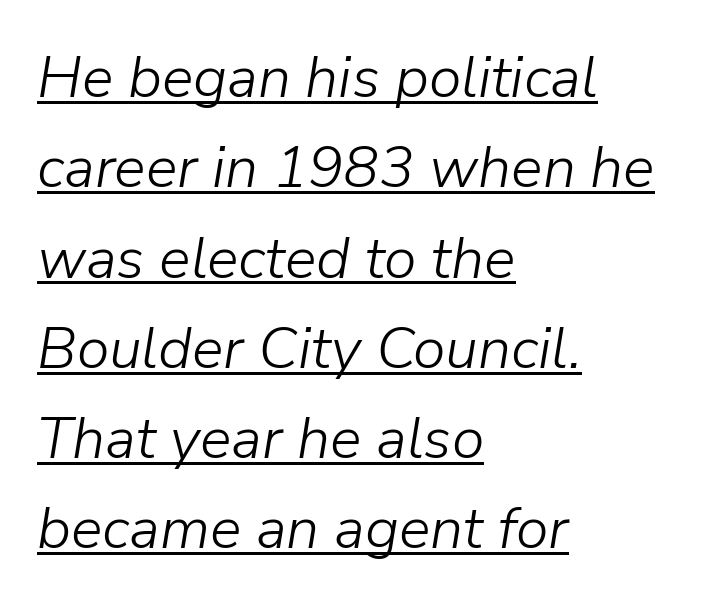
These lines sit exactly where default settings would place them. Do the characters align in a grid? No, the font is proportional. All the whitespace from short lines collects on the right. Students, observe the line beneath the letters — that is underlining.
